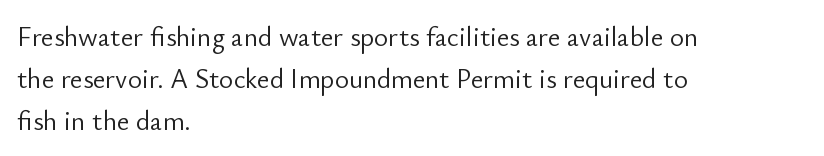
The image shows 27 px text type, upright; set left-aligned, normal line spacing (1.56x), normal letter spacing, not underlined.
